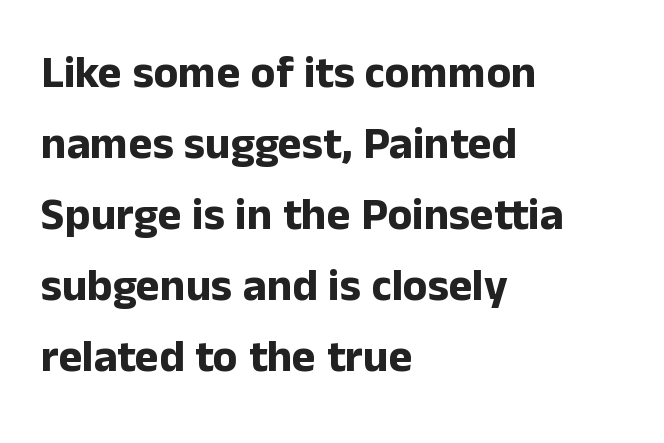
Stroke thickness is high; the sample reads as a true bold. In CSS terms this would be text-align: left. Each letter keeps its own natural width here, so spacing adapts to shape. Observe the ordinary spacing: letters are neighbours, not strangers. The glyphs in this specimen are sans serif.
